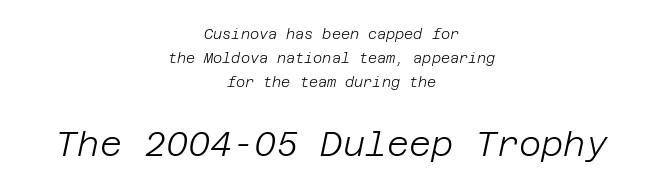
{"italic": "yes", "lean": "right", "slant_degrees": 12, "bold": "no", "weight": "light", "width": "normal", "stroke_contrast": "low", "x_height": "large", "underline": "no", "align": "center", "line_spacing_ratio": 1.72, "letter_spacing": "normal", "letter_spacing_em": 0.0, "larger_block": "second", "size_ratio": 2.43, "glyph_px": 34}
